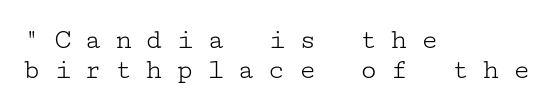
The image shows 29 px light, wide serif type, upright; set left-aligned, tight line spacing (1.05x), unusually wide letter spacing (+0.45 em), not underlined; low stroke contrast and a medium x-height.
